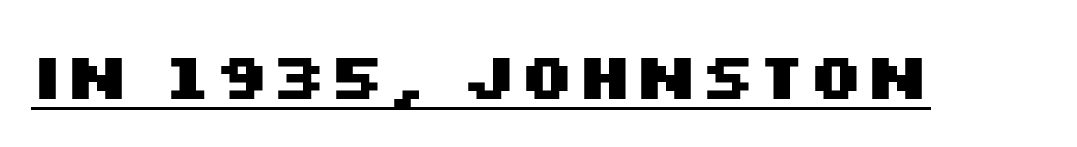
The image shows 66 px heavy, wide sans-serif type, upright; set normal letter spacing, underlined; medium stroke contrast and a large x-height.
